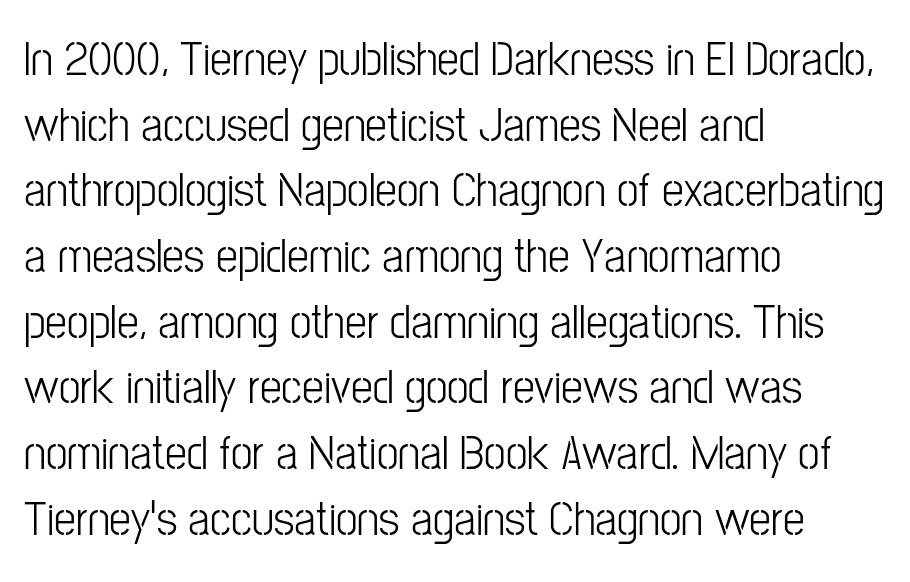
Here the designer chose a conventional face with non-uniform glyph widths. The rendering keeps characters at their native spacing. Which margin do the lines hug? The left one — the right edge is uneven. Look at the bottom of the vertical strokes: they stop flat, with no serifs.
